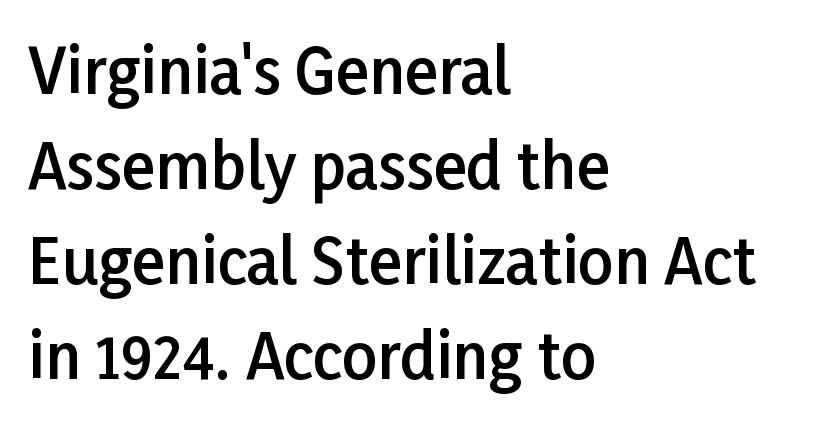
{"serif": "no", "italic": "no", "bold": "semi", "weight": "semibold", "width": "normal", "stroke_contrast": "low", "x_height": "medium", "monospaced": "no", "underline": "no", "align": "left", "line_spacing": "normal", "line_spacing_ratio": 1.53, "letter_spacing": "normal", "letter_spacing_em": 0.0, "glyph_px": 62}
